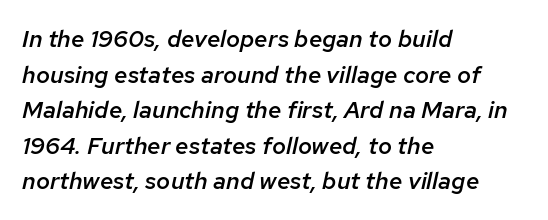
The image shows 24 px text type, italic (leaning right); set left-aligned, normal line spacing (1.48x), normal letter spacing, not underlined.
